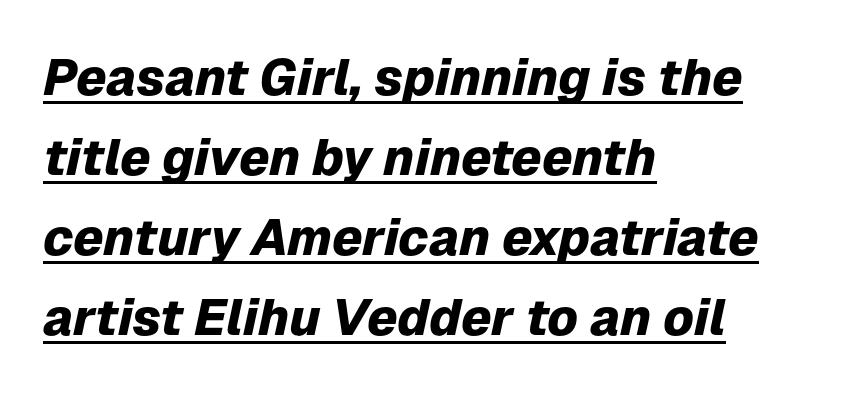
{"italic": "yes", "lean": "right", "slant_degrees": 12, "bold": "yes", "weight": "heavy", "width": "normal", "stroke_contrast": "low", "x_height": "medium", "monospaced": "no", "underline": "yes", "align": "left", "line_spacing": "normal", "line_spacing_ratio": 1.57, "letter_spacing": "normal", "letter_spacing_em": 0.0, "glyph_px": 51}
